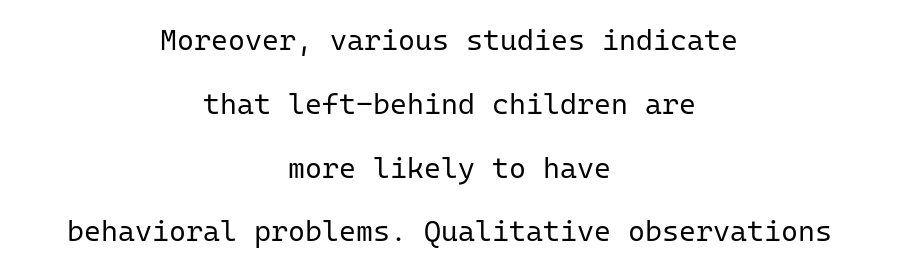
The image shows 29 px regular-weight sans-serif type, upright, monospaced; set centered, loose line spacing (2.2x), normal letter spacing, not underlined; low stroke contrast and a medium x-height.
